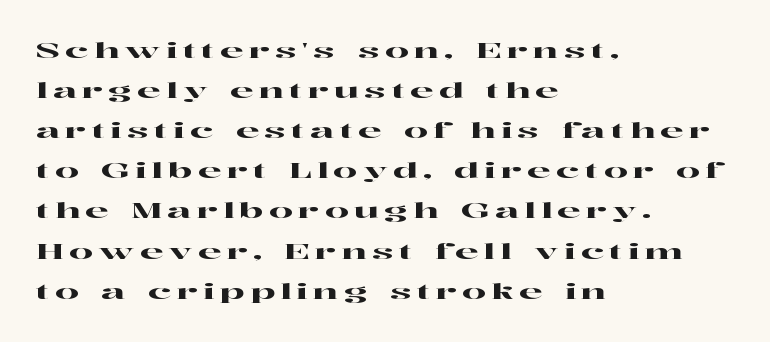
How are the letters spaced? Widely, with obvious added tracking. Widely set lines give the paragraph a tall, airy silhouette. It's the straight-up-and-down kind of type. Where is the straight margin? On the left. Just letters on the line, the space beneath them empty.
